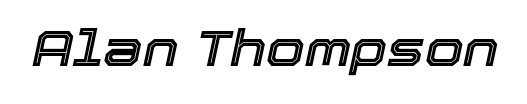
{"italic": "yes", "lean": "right", "slant_degrees": 12, "width": "normal", "x_height": "medium", "monospaced": "no", "underline": "no", "letter_spacing": "normal", "letter_spacing_em": 0.0, "glyph_px": 50}
